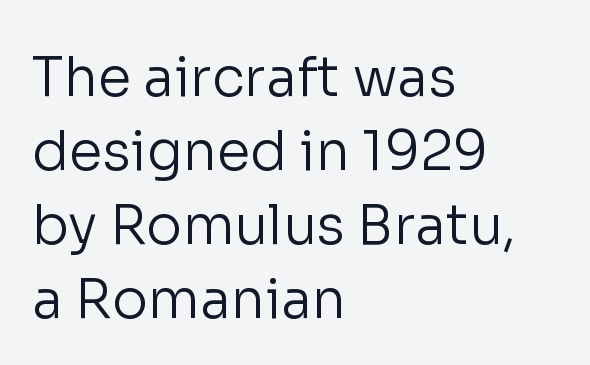
Grotesque or geometric, the face here clearly has no serifs. Vertically, the passage feels balanced, rows spaced as you'd expect. The lettering stays uniformly vertical, giving the passage a roman look. A typesetter would call this proportional, since set widths differ per character. Short note: letters normally spaced.
